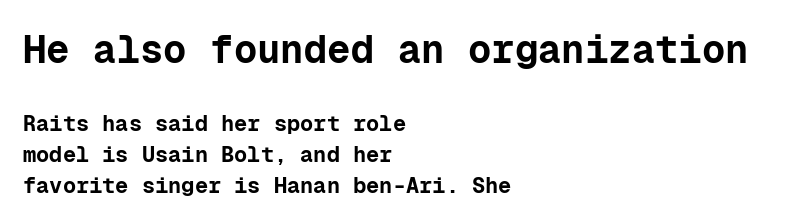
Q: Is the text bold? A: Yes.
Q: Is the text italic (slanted)? A: No, it is upright.
Q: Is the typeface a serif or a sans-serif typeface? A: Sans-serif.
Q: Is the text underlined? A: No.
Q: How is the paragraph aligned? A: Left-aligned.
Q: Is the spacing between letters normal or unusually wide? A: Normal.
Q: Is the spacing between lines tight, normal or loose? A: Normal.
Q: Which block of text is set in a larger size, the first (top) or the second (bottom)? A: The first (top) one.
Q: Width (condensed, normal, or wide)? A: Normal.
Q: Stroke contrast? A: Low.
Q: x-height? A: Medium.
Q: Monospaced? A: Yes.
